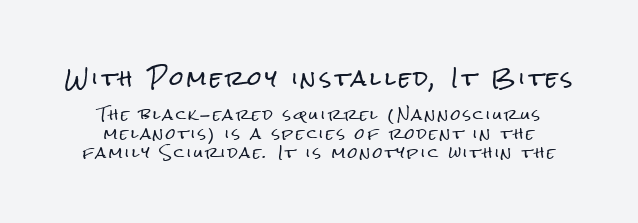
The image shows 20 px text type, upright; set centered, normal line spacing (1.35x), not underlined; the first (top) block is 1.43x larger.
